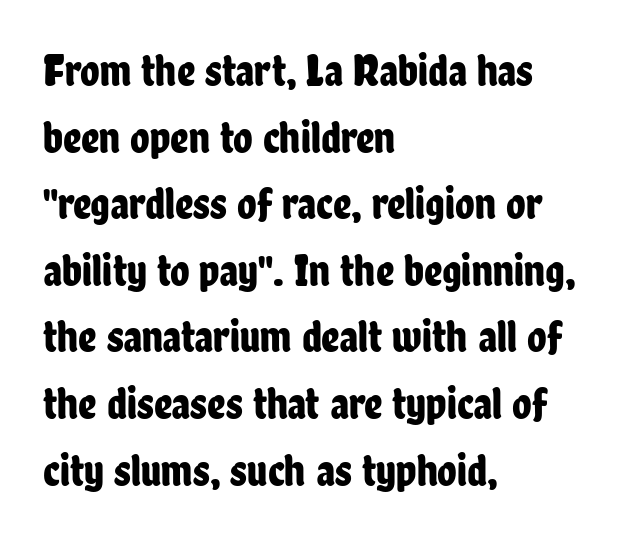
Q: Is the text italic (slanted)? A: No, it is upright.
Q: Is the typeface a serif or a sans-serif typeface? A: Sans-serif.
Q: Is the text underlined? A: No.
Q: How is the paragraph aligned? A: Left-aligned.
Q: Is the spacing between letters normal or unusually wide? A: Normal.
Q: Is the spacing between lines tight, normal or loose? A: Normal.
Q: Width (condensed, normal, or wide)? A: Condensed.
Q: Stroke contrast? A: Low.
Q: x-height? A: Medium.
Q: Monospaced? A: No.
